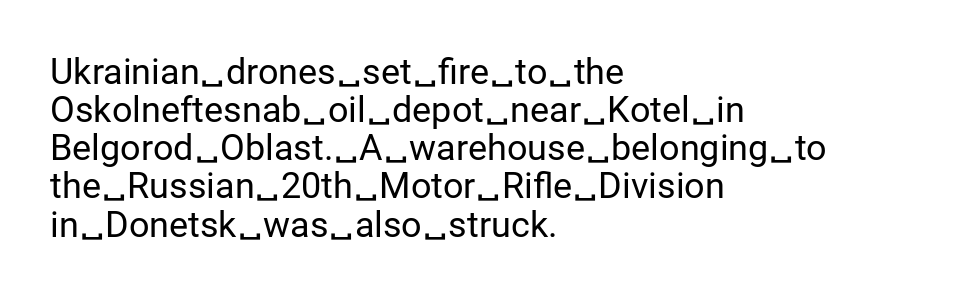
Q: Is the text bold? A: No.
Q: Is the text italic (slanted)? A: No, it is upright.
Q: Is the typeface a serif or a sans-serif typeface? A: Sans-serif.
Q: Is the text underlined? A: No.
Q: How is the paragraph aligned? A: Left-aligned.
Q: Is the spacing between letters normal or unusually wide? A: Normal.
Q: Is the spacing between lines tight, normal or loose? A: Tight.
Q: Width (condensed, normal, or wide)? A: Normal.
Q: Stroke contrast? A: Low.
Q: x-height? A: Medium.
Q: Monospaced? A: No.
